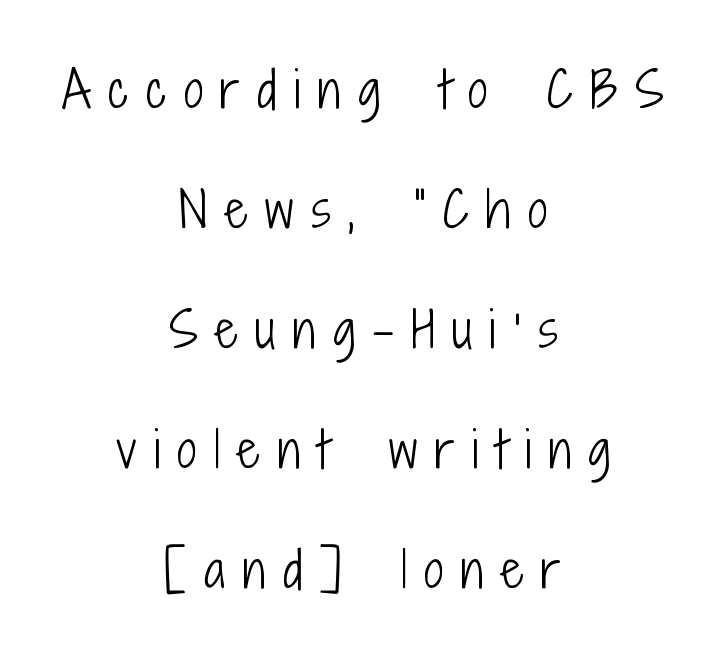
{"serif": "no", "italic": "no", "bold": "no", "weight": "light", "width": "condensed", "stroke_contrast": "low", "x_height": "medium", "monospaced": "no", "underline": "no", "align": "center", "line_spacing": "loose", "line_spacing_ratio": 2.45, "letter_spacing": "wide", "letter_spacing_em": 0.36, "glyph_px": 49}
